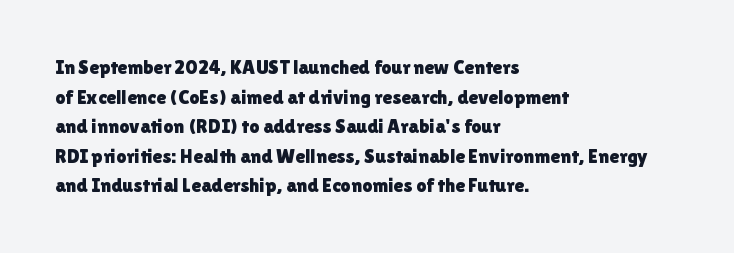
{"italic": "no", "underline": "no", "align": "left", "line_spacing": "normal", "line_spacing_ratio": 1.48, "letter_spacing": "normal", "letter_spacing_em": 0.0, "glyph_px": 20}
